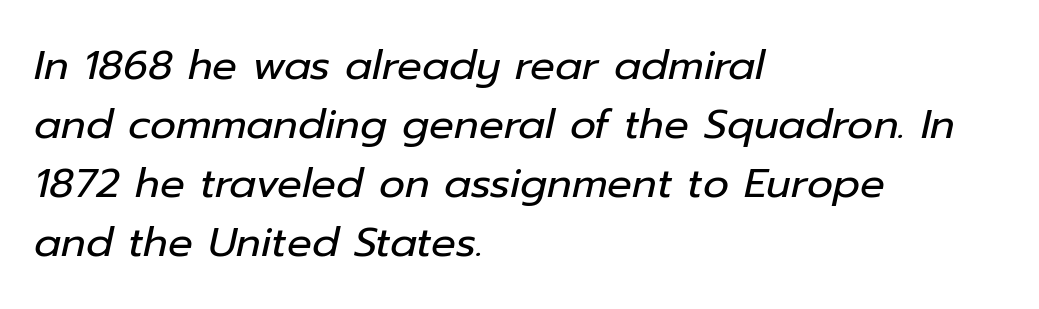
{"italic": "yes", "lean": "right", "slant_degrees": 12, "bold": "no", "weight": "regular", "width": "normal", "stroke_contrast": "low", "x_height": "medium", "monospaced": "no", "underline": "no", "align": "left", "line_spacing": "normal", "line_spacing_ratio": 1.44, "letter_spacing": "normal", "letter_spacing_em": 0.0, "glyph_px": 41}
